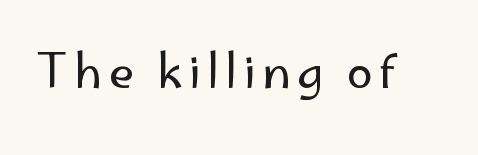
The image shows 47 px regular-weight sans-serif type, upright; set not underlined; low stroke contrast and a small x-height.
